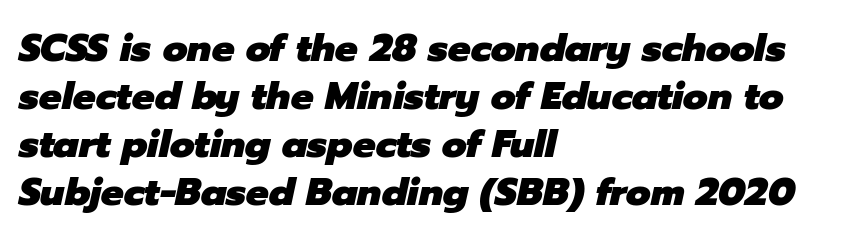
Letters rest on an invisible, unmarked baseline. Would a proofreader flag this as italicized? Yes. This block has exactly the height ordinary leading produces. What stands out about the letter spacing? Nothing — it is the standard amount. The letters advance in unequal steps, a hallmark of proportional type.
